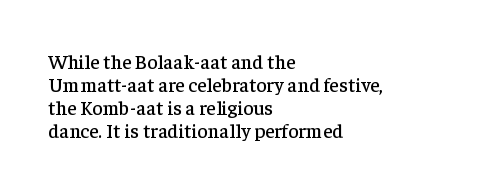
Q: Is the text italic (slanted)? A: No, it is upright.
Q: Is the text underlined? A: No.
Q: How is the paragraph aligned? A: Left-aligned.
Q: Is the spacing between letters normal or unusually wide? A: Normal.
Q: Is the spacing between lines tight, normal or loose? A: Tight.
